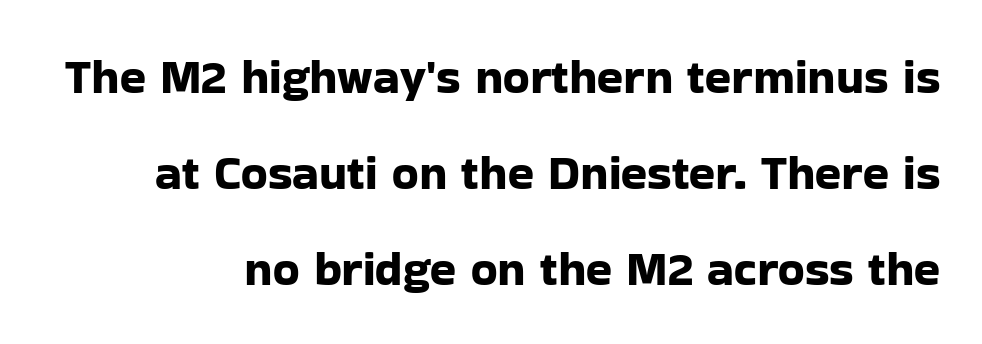
The lines are quadded right. Airy leading. The face used here is rendered with its standard letterfit. You could not count columns in this text — the font is proportionally spaced. Every stem runs plumb, perpendicular to the baseline.
